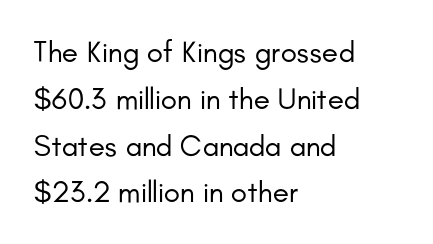
Unlike a traditional serif, this face leaves its strokes unadorned. Quick note: underline off. The letters look calm and open, with moderate or lighter stems. The face used here is proportionally spaced, like ordinary book or web type. If you measured baseline to baseline, you'd find a middling distance.
